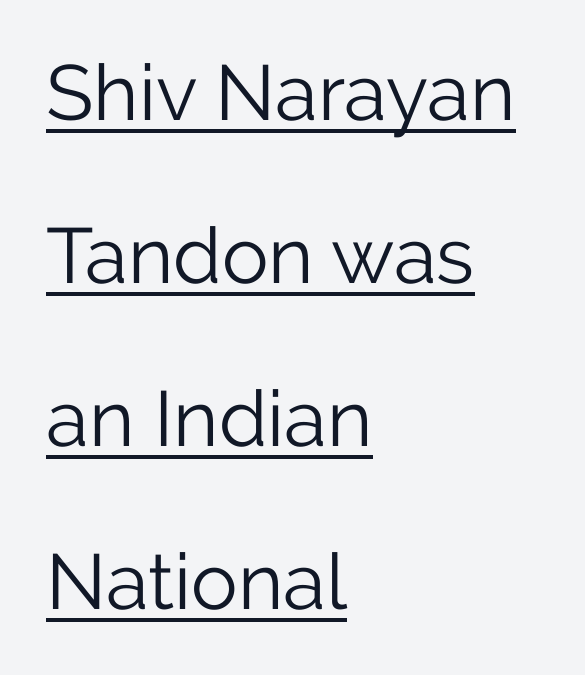
Q: Is the text bold? A: No.
Q: Is the text italic (slanted)? A: No, it is upright.
Q: Is the typeface a serif or a sans-serif typeface? A: Sans-serif.
Q: Is the text underlined? A: Yes.
Q: How is the paragraph aligned? A: Left-aligned.
Q: Is the spacing between letters normal or unusually wide? A: Normal.
Q: Is the spacing between lines tight, normal or loose? A: Loose.
Q: Width (condensed, normal, or wide)? A: Normal.
Q: Stroke contrast? A: Low.
Q: x-height? A: Medium.
Q: Monospaced? A: No.
